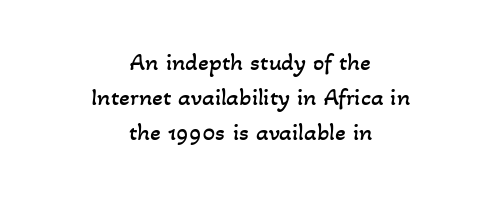
The image shows 25 px text type; set centered, normal line spacing (1.41x), normal letter spacing, not underlined.
